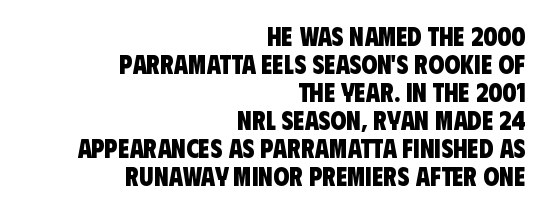
Q: Is the text bold? A: Yes.
Q: Is the text underlined? A: No.
Q: How is the paragraph aligned? A: Right-aligned.
Q: Is the spacing between letters normal or unusually wide? A: Normal.
Q: Is the spacing between lines tight, normal or loose? A: Tight.
